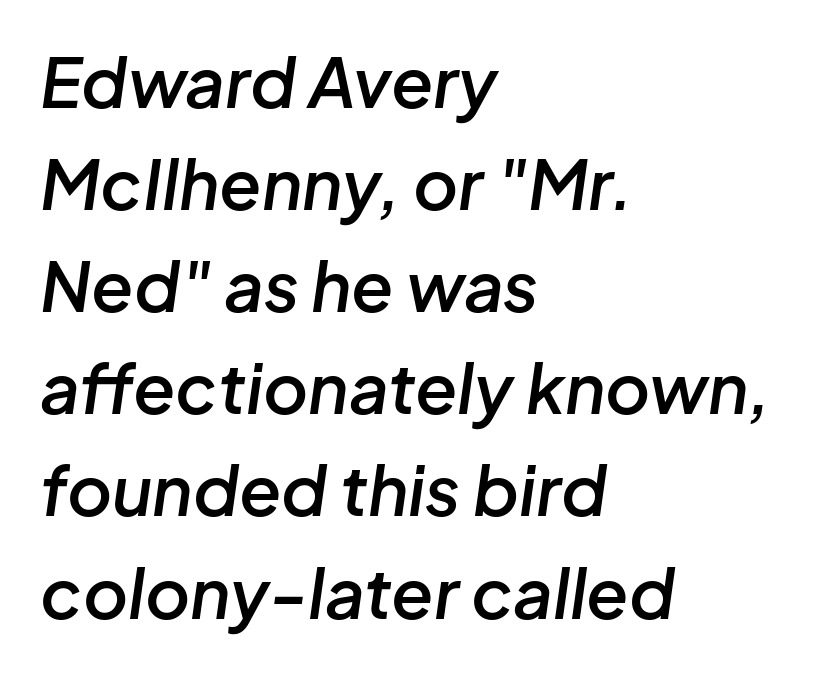
The glyphs look as if they've been sheared to an angle. Underlining? Definitely not there. The line texture is even and compact thanks to regular tracking. The letters advance in unequal steps, a hallmark of proportional type.
